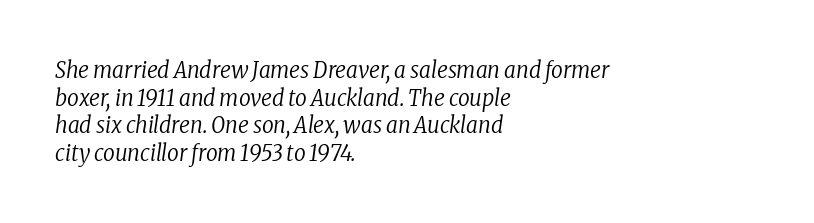
Has an underline been added? It has not. The rendering applies a slant to the glyphs. If you drew a ruler down the left edge, every line would touch it. This is not heavy type; no bold has been used. Students, note that the glyphs here touch the page at normal intervals.
